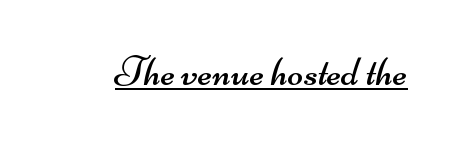
The image shows 42 px regular-weight, wide sans-serif type; set normal letter spacing, underlined; medium stroke contrast and a small x-height.
